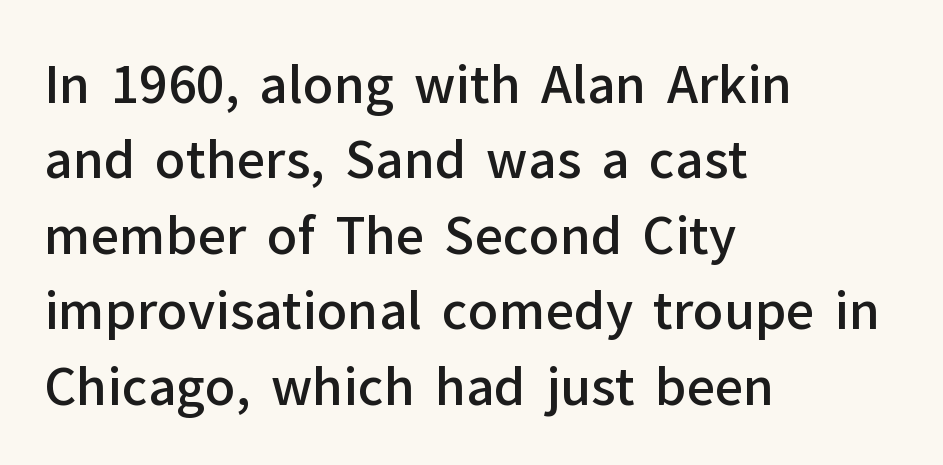
Q: Is the text bold? A: Semi-bold.
Q: Is the text italic (slanted)? A: No, it is upright.
Q: Is the typeface a serif or a sans-serif typeface? A: Sans-serif.
Q: Is the text underlined? A: No.
Q: How is the paragraph aligned? A: Left-aligned.
Q: Is the spacing between letters normal or unusually wide? A: Normal.
Q: Is the spacing between lines tight, normal or loose? A: Normal.
Q: Width (condensed, normal, or wide)? A: Normal.
Q: Stroke contrast? A: Low.
Q: x-height? A: Medium.
Q: Monospaced? A: No.
